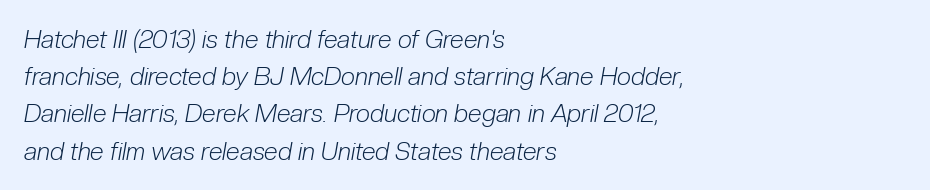
Q: Is the text bold? A: No.
Q: Is the text italic (slanted)? A: Yes, it leans right by about 10 degrees.
Q: Is the text underlined? A: No.
Q: How is the paragraph aligned? A: Left-aligned.
Q: Is the spacing between letters normal or unusually wide? A: Normal.
Q: Is the spacing between lines tight, normal or loose? A: Normal.
